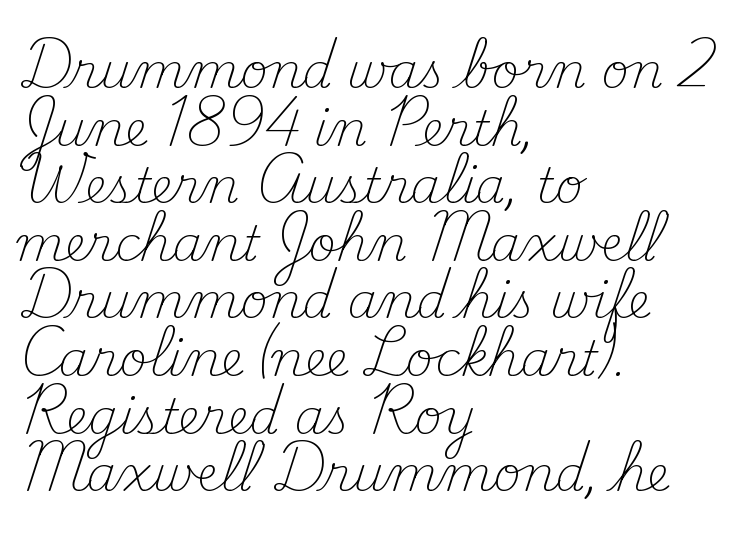
What kind of face is this? One with serifs. How are the letters spaced? Ordinarily, with no added tracking. Counters stay open thanks to moderate or lighter strokes. Character widths vary here, with narrow letters taking less room than wide ones.
